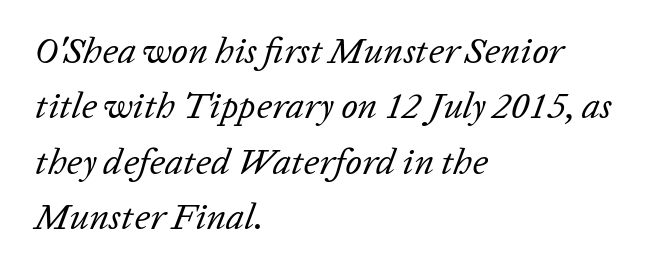
{"italic": "yes", "lean": "right", "slant_degrees": 20, "bold": "no", "weight": "regular", "width": "normal", "stroke_contrast": "low", "x_height": "medium", "monospaced": "no", "underline": "no", "align": "left", "line_spacing": "normal", "line_spacing_ratio": 1.5, "letter_spacing": "normal", "letter_spacing_em": 0.0, "glyph_px": 37}
